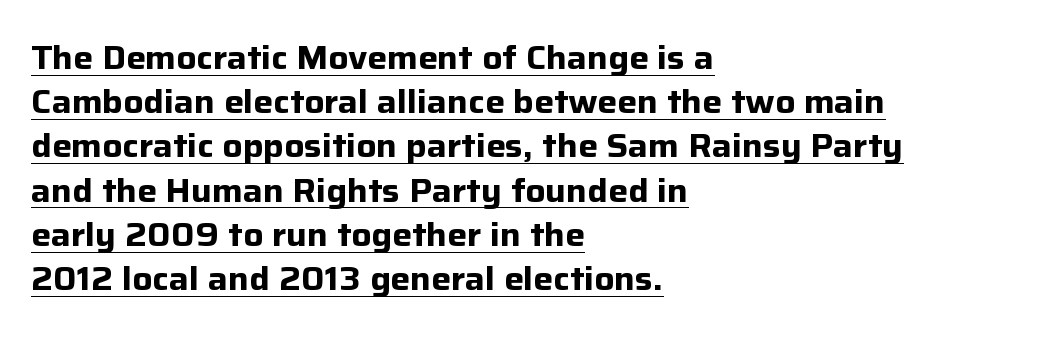
The image shows 33 px bold sans-serif type, upright; set left-aligned, normal line spacing (1.34x), normal letter spacing, underlined; low stroke contrast and a medium x-height.
